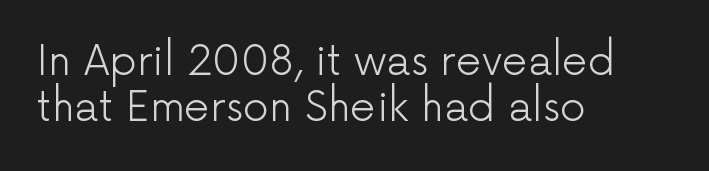
Q: Is the text bold? A: No.
Q: Is the text italic (slanted)? A: No, it is upright.
Q: Is the typeface a serif or a sans-serif typeface? A: Sans-serif.
Q: Is the text underlined? A: No.
Q: How is the paragraph aligned? A: Left-aligned.
Q: Is the spacing between letters normal or unusually wide? A: Normal.
Q: Is the spacing between lines tight, normal or loose? A: Tight.
Q: Width (condensed, normal, or wide)? A: Normal.
Q: Stroke contrast? A: Low.
Q: x-height? A: Medium.
Q: Monospaced? A: No.
